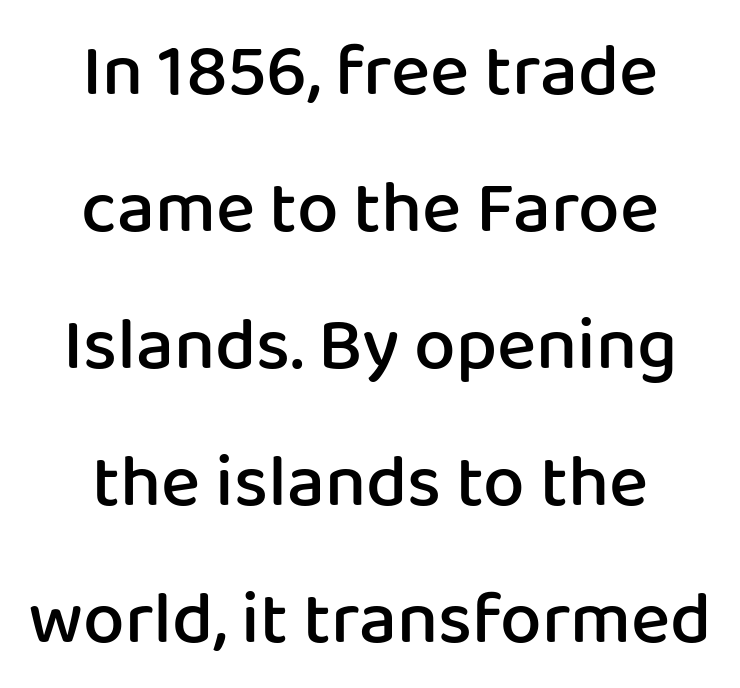
The image shows 74 px semibold sans-serif type, upright; set centered, line spacing 1.85x, normal letter spacing, not underlined; low stroke contrast and a medium x-height.
